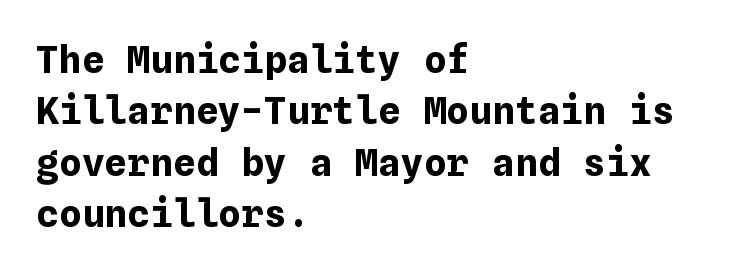
{"italic": "no", "bold": "yes", "weight": "bold", "width": "normal", "stroke_contrast": "low", "x_height": "medium", "underline": "no", "align": "left", "line_spacing": "normal", "line_spacing_ratio": 1.35, "letter_spacing": "normal", "letter_spacing_em": 0.0, "glyph_px": 38}
